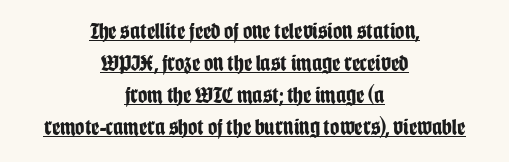
The image shows 23 px bold type, upright; set centered, normal line spacing (1.39x), normal letter spacing, underlined.
